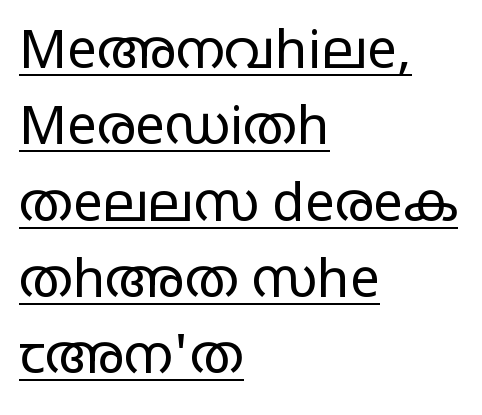
How are the letters spaced? Ordinarily, with no added tracking. Note the varied advance widths — an 'i' is clearly narrower than an 'm'. Whoever set this chose a conventional vertical rhythm. Classification — sans serif. Quick note: not italic, upright. Counters stay open thanks to moderate or lighter strokes.
